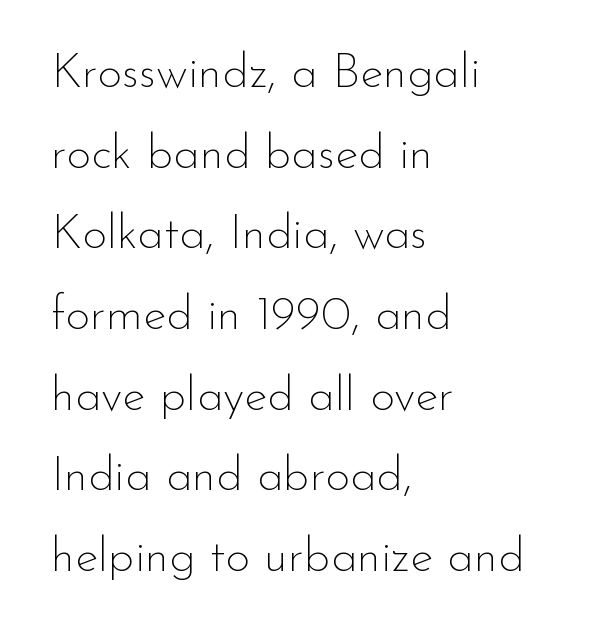
Reading down the column, the eye jumps a familiar distance to each next line. Does the copy run flush right? No — it runs flush left. Is there any slant? The stems are plumb. This sample has the flowing, uneven cadence of proportional lettering. The letters look calm and open, with moderate or lighter stems. The gaps between neighbouring characters are ordinary and unremarkable.
